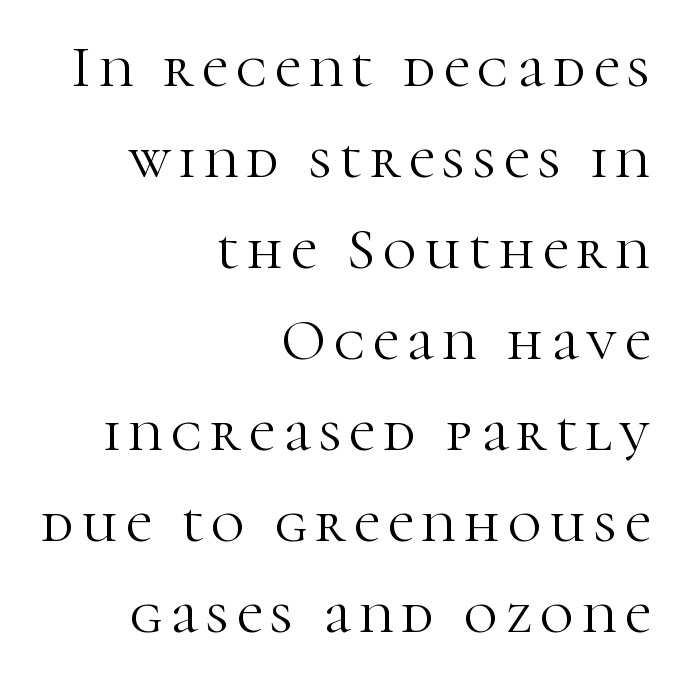
The face used here is proportionally spaced, like ordinary book or web type. Notice how the passage keeps a crisp vertical edge on the right only. Line spacing here is normal. The specimen reads as upright at a glance. In terms of letterform style, serifs are clearly present. Letters rest on an invisible, unmarked baseline.
